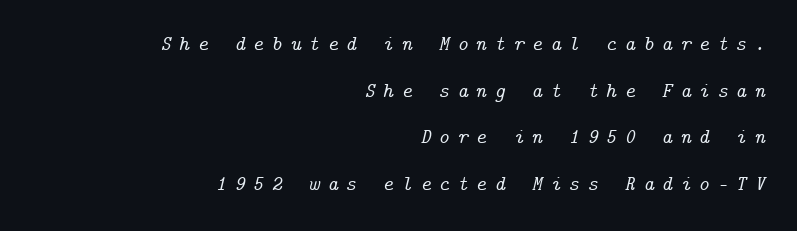
{"italic": "yes", "lean": "right", "slant_degrees": 14, "underline": "no", "align": "right", "line_spacing": "loose", "line_spacing_ratio": 2.22, "letter_spacing": "wide", "letter_spacing_em": 0.36, "glyph_px": 21}
